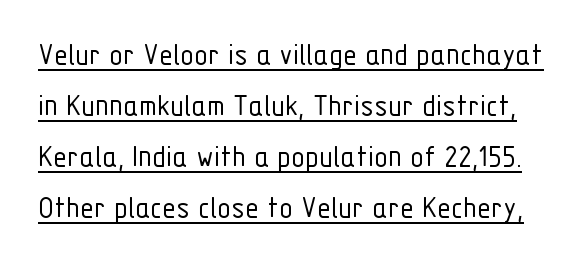
Q: Is the text bold? A: No.
Q: Is the text italic (slanted)? A: No, it is upright.
Q: Is the typeface a serif or a sans-serif typeface? A: Sans-serif.
Q: Is the text underlined? A: Yes.
Q: Is the spacing between letters normal or unusually wide? A: Normal.
Q: Is the spacing between lines tight, normal or loose? A: Normal.
Q: Width (condensed, normal, or wide)? A: Condensed.
Q: Stroke contrast? A: Low.
Q: x-height? A: Medium.
Q: Monospaced? A: No.
